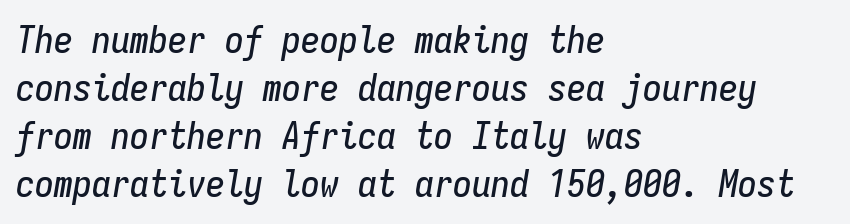
Q: Is the text italic (slanted)? A: Yes, it leans right by about 9 degrees.
Q: Is the text underlined? A: No.
Q: How is the paragraph aligned? A: Left-aligned.
Q: Is the spacing between letters normal or unusually wide? A: Normal.
Q: Is the spacing between lines tight, normal or loose? A: Normal.
Q: Width (condensed, normal, or wide)? A: Condensed.
Q: Stroke contrast? A: Low.
Q: x-height? A: Medium.
Q: Monospaced? A: Yes.
